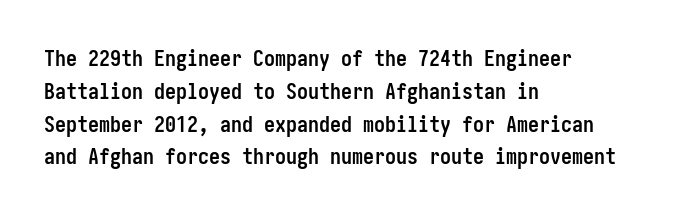
Nobody touched the tracking dial on this one. Alignment: flush left. Tall strokes in this sample are plumb rather than angled. Weight: bold.
